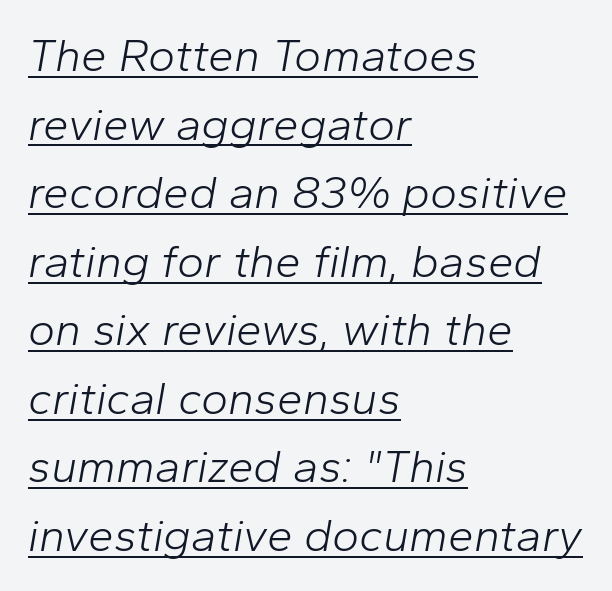
{"italic": "yes", "lean": "right", "slant_degrees": 10, "bold": "no", "weight": "light", "width": "normal", "stroke_contrast": "low", "x_height": "medium", "monospaced": "no", "underline": "yes", "align": "left", "line_spacing": "normal", "line_spacing_ratio": 1.49, "letter_spacing": "normal", "letter_spacing_em": 0.0, "glyph_px": 46}
